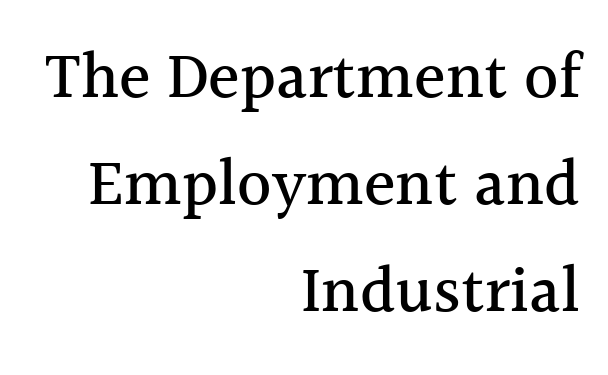
{"serif": "yes", "italic": "no", "width": "normal", "x_height": "medium", "monospaced": "no", "underline": "no", "align": "right", "line_spacing": "normal", "line_spacing_ratio": 1.62, "letter_spacing": "normal", "letter_spacing_em": 0.0, "glyph_px": 66}
